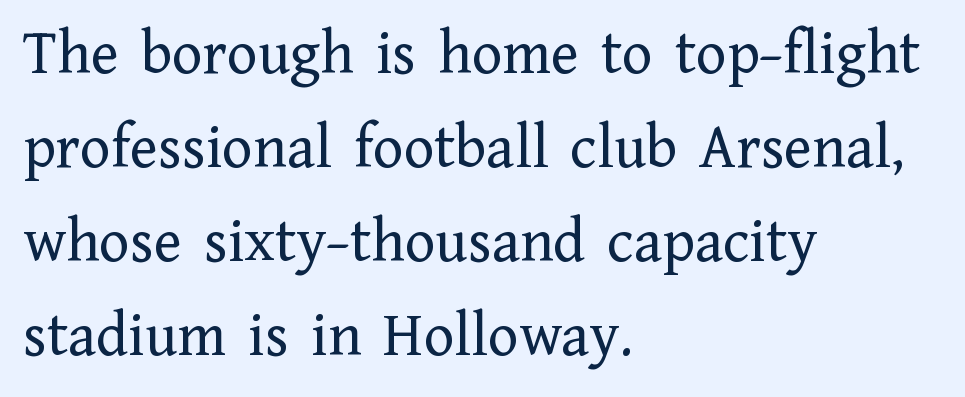
The image shows 64 px regular-weight serif type, upright; set left-aligned, normal line spacing (1.47x), normal letter spacing, not underlined; low stroke contrast and a medium x-height.
